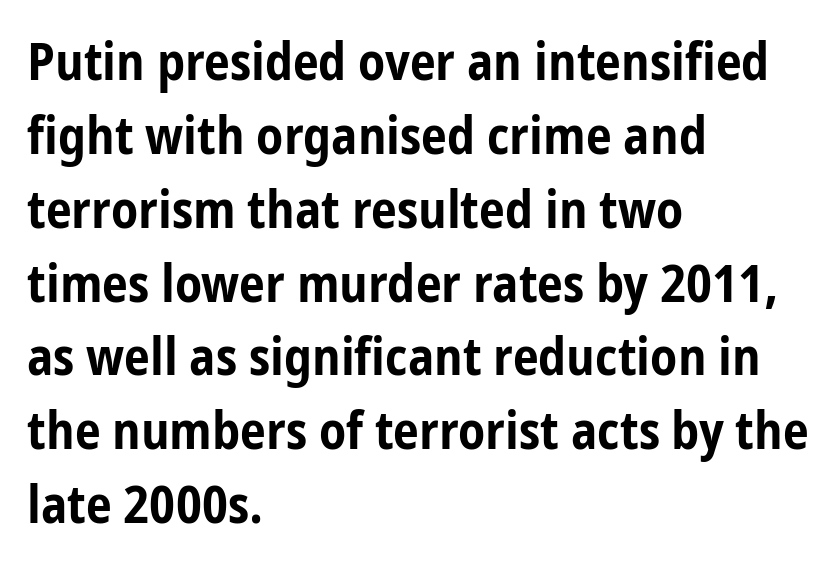
{"serif": "no", "italic": "no", "bold": "yes", "weight": "bold", "width": "condensed", "stroke_contrast": "low", "x_height": "medium", "monospaced": "no", "underline": "no", "align": "left", "line_spacing": "normal", "line_spacing_ratio": 1.42, "letter_spacing": "normal", "letter_spacing_em": 0.0, "glyph_px": 52}
